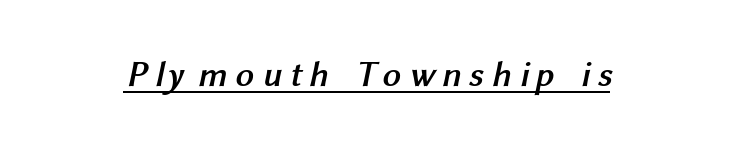
Q: Is the text bold? A: Yes.
Q: Is the typeface a serif or a sans-serif typeface? A: Sans-serif.
Q: Is the text underlined? A: Yes.
Q: Is the spacing between letters normal or unusually wide? A: Unusually wide.
Q: Width (condensed, normal, or wide)? A: Normal.
Q: Stroke contrast? A: Medium.
Q: x-height? A: Medium.
Q: Monospaced? A: No.
